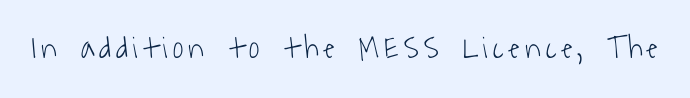
Q: Is the text bold? A: No.
Q: Is the typeface a serif or a sans-serif typeface? A: Sans-serif.
Q: Is the text underlined? A: No.
Q: Width (condensed, normal, or wide)? A: Condensed.
Q: Stroke contrast? A: Low.
Q: x-height? A: Medium.
Q: Monospaced? A: No.
